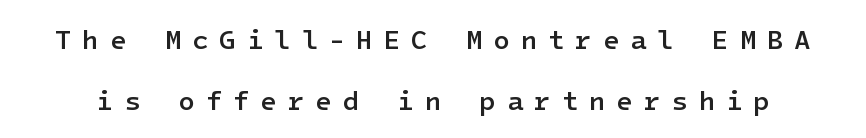
No word sits above an underline. Quick note: not italic, upright. Horizontal bands of white between lines are thick stripes. The tracking reads as deliberately expanded to a designer's eye.
